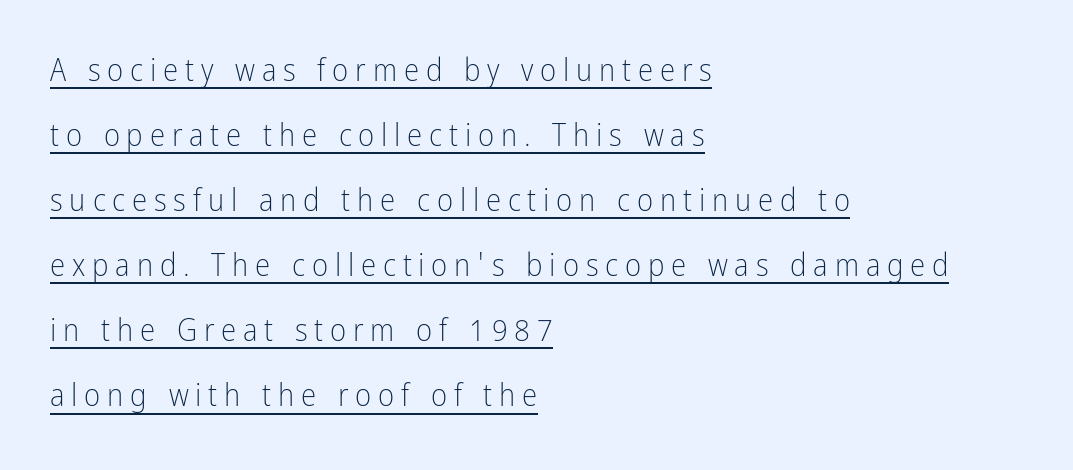
The letters stand upright; this is a roman face. Tracking here is generous; glyphs stand well apart from one another. Letters have the restrained weight of plain body copy at most. Students, observe the line beneath the letters — that is underlining.
